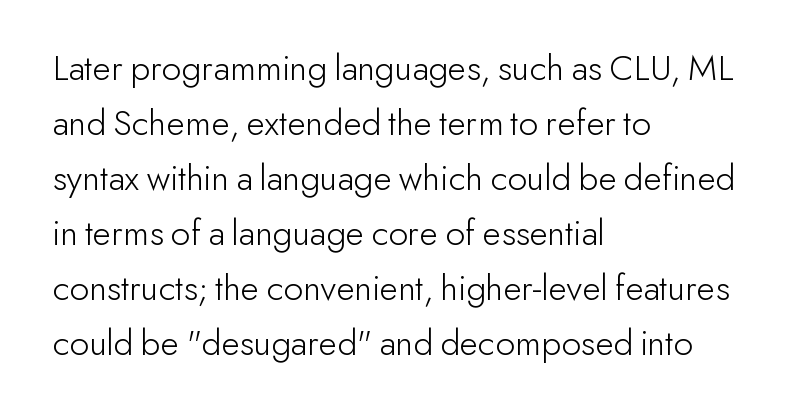
The image shows 38 px light sans-serif type, upright; set left-aligned, normal line spacing (1.45x), normal letter spacing, not underlined; low stroke contrast and a small x-height.
